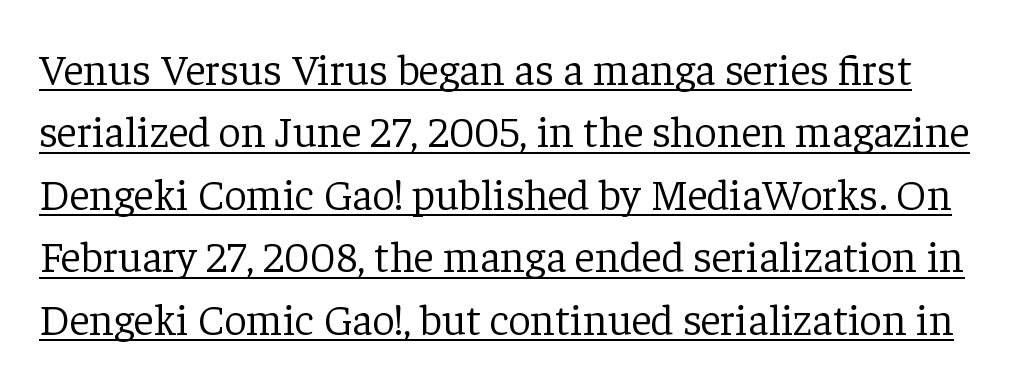
The image shows 44 px light serif type, upright; set normal line spacing (1.42x), normal letter spacing, underlined; low stroke contrast and a medium x-height.
